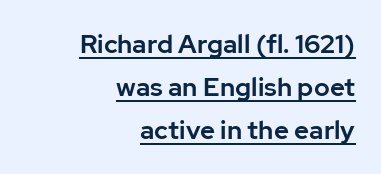
The image shows 26 px text type, upright; set right-aligned, normal line spacing (1.66x), normal letter spacing, underlined.
